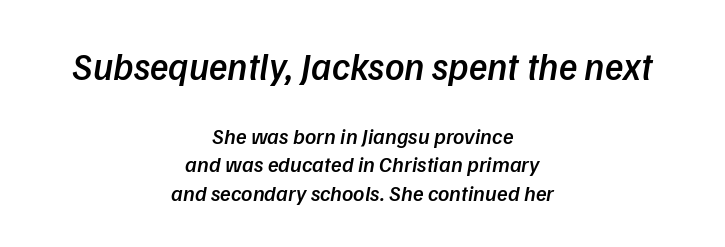
Reading down the block, each line starts at a different indent, mirrored at its end. Observe the ordinary spacing: letters are neighbours, not strangers. The upper block of text is set noticeably larger than the block beneath it. Posture: slanted. The lines sit at an ordinary, default distance from one another.
